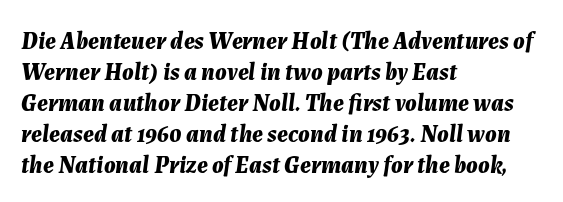
The image shows 24 px bold type, italic (leaning right); set left-aligned, normal line spacing (1.29x), normal letter spacing, not underlined.
